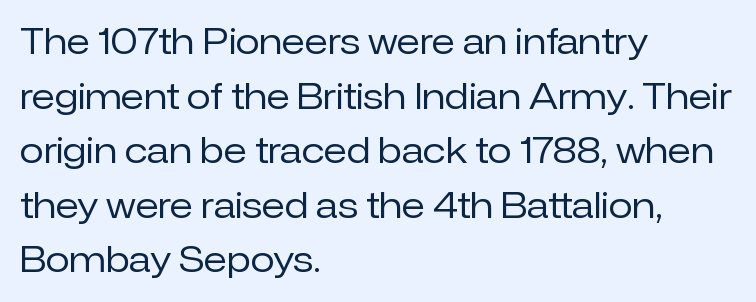
The image shows 35 px regular-weight sans-serif type, upright; set left-aligned, normal line spacing (1.56x), normal letter spacing, not underlined; low stroke contrast and a medium x-height.
